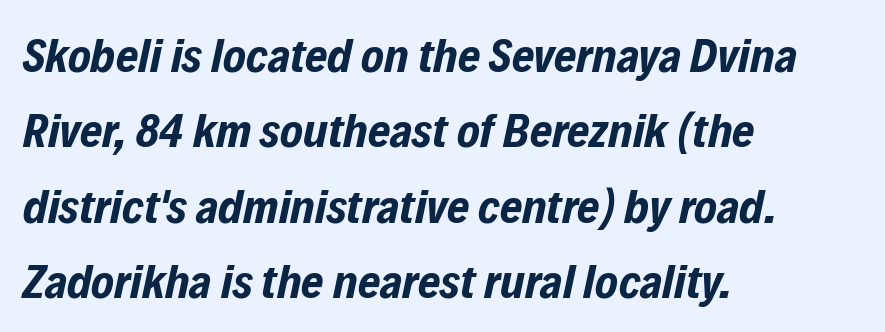
Vertical spacing — default. Typographic density is high because the face is bold. Visually the block forms a straight wall on the left and a jagged coastline on the right. Tracking value appears to be zero — textbook default spacing. You could not count columns in this text — the font is proportionally spaced. Looking at the ascenders, they clearly lean.
